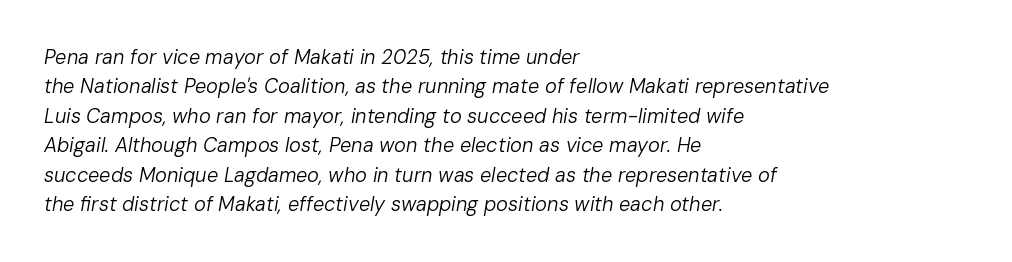
The image shows 20 px text type, italic (leaning right); set left-aligned, normal line spacing (1.47x), normal letter spacing, not underlined.
